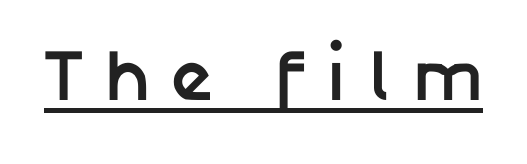
Q: Is the text bold? A: Yes.
Q: Is the text italic (slanted)? A: No, it is upright.
Q: Is the typeface a serif or a sans-serif typeface? A: Sans-serif.
Q: Is the text underlined? A: Yes.
Q: Is the spacing between letters normal or unusually wide? A: Unusually wide.
Q: Width (condensed, normal, or wide)? A: Normal.
Q: Stroke contrast? A: Low.
Q: x-height? A: Medium.
Q: Monospaced? A: No.
